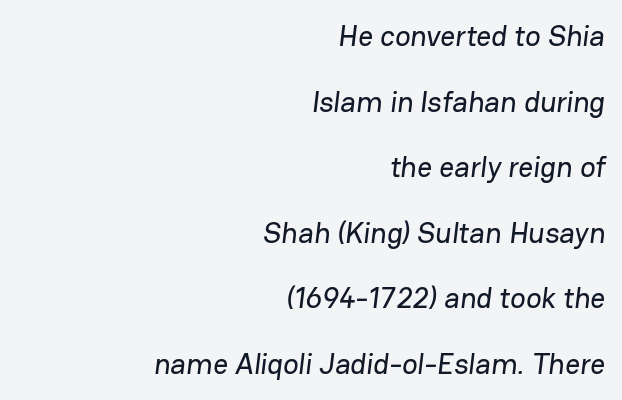
Spacing verdict: proportional, widths tailored to each character. Words appear dense and cohesive because spacing is normal. The lines are quadded right. Loosely led — the rows are spread out.
